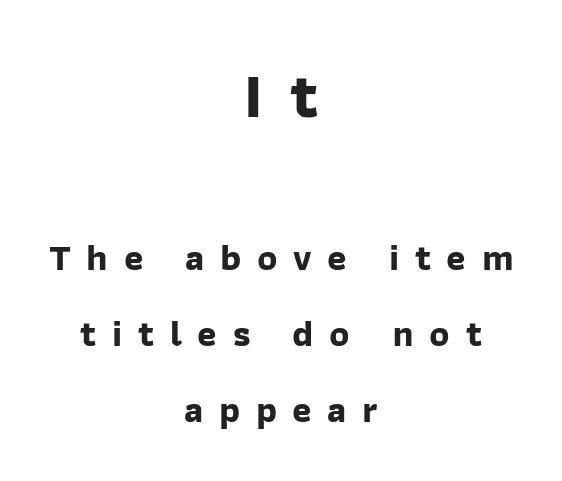
Q: Is the text bold? A: Yes.
Q: Is the typeface a serif or a sans-serif typeface? A: Sans-serif.
Q: Is the text underlined? A: No.
Q: How is the paragraph aligned? A: Centered.
Q: Is the spacing between letters normal or unusually wide? A: Unusually wide.
Q: Is the spacing between lines tight, normal or loose? A: Loose.
Q: Which block of text is set in a larger size, the first (top) or the second (bottom)? A: The first (top) one.
Q: Width (condensed, normal, or wide)? A: Normal.
Q: Stroke contrast? A: Low.
Q: x-height? A: Medium.
Q: Monospaced? A: No.
